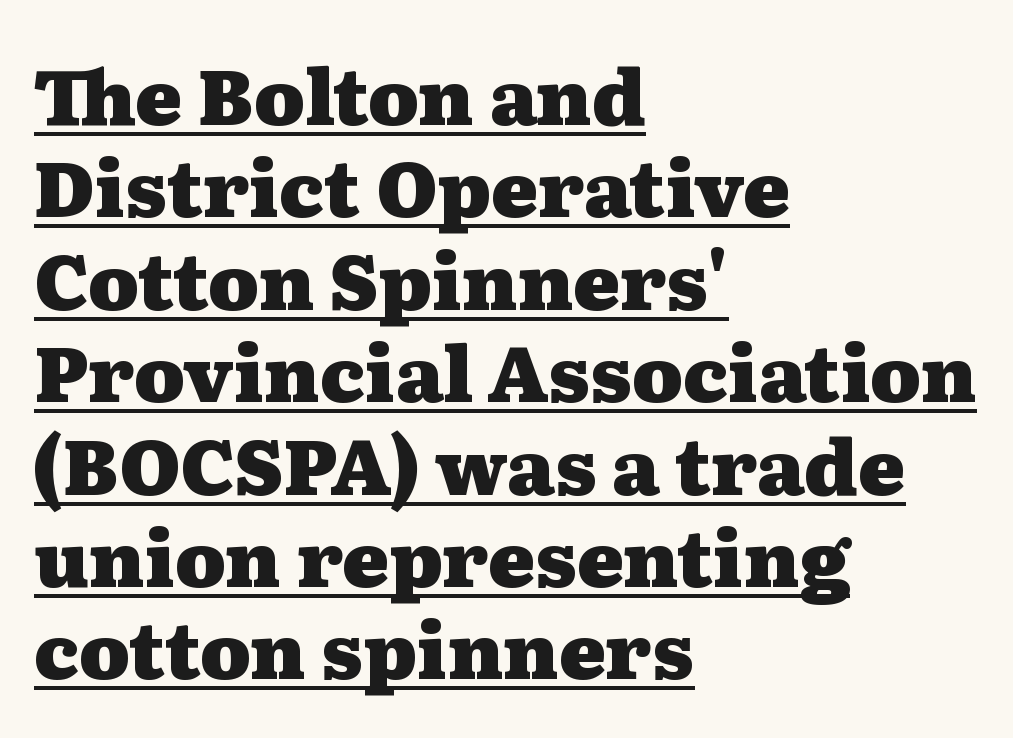
The image shows 77 px heavy, wide serif type, upright; set left-aligned, line spacing 1.2x, normal letter spacing, underlined; medium stroke contrast and a medium x-height.
